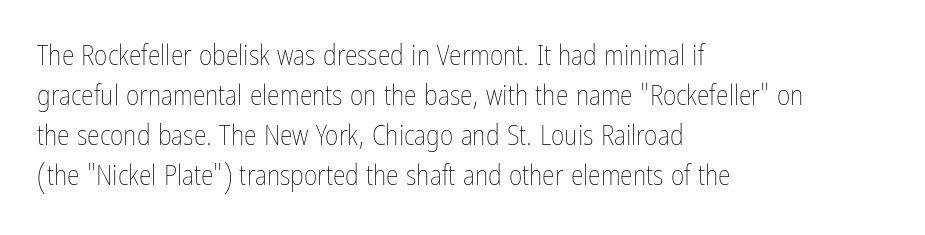
Q: Is the text bold? A: No.
Q: Is the text italic (slanted)? A: No, it is upright.
Q: Is the text underlined? A: No.
Q: How is the paragraph aligned? A: Left-aligned.
Q: Is the spacing between letters normal or unusually wide? A: Normal.
Q: Is the spacing between lines tight, normal or loose? A: Normal.
Q: Width (condensed, normal, or wide)? A: Condensed.
Q: Stroke contrast? A: Low.
Q: x-height? A: Medium.
Q: Monospaced? A: No.
